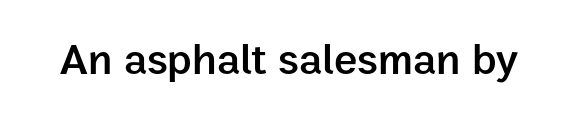
{"serif": "no", "italic": "no", "bold": "semi", "weight": "semibold", "width": "normal", "stroke_contrast": "low", "x_height": "medium", "monospaced": "no", "underline": "no", "letter_spacing": "normal", "letter_spacing_em": 0.0, "glyph_px": 44}
